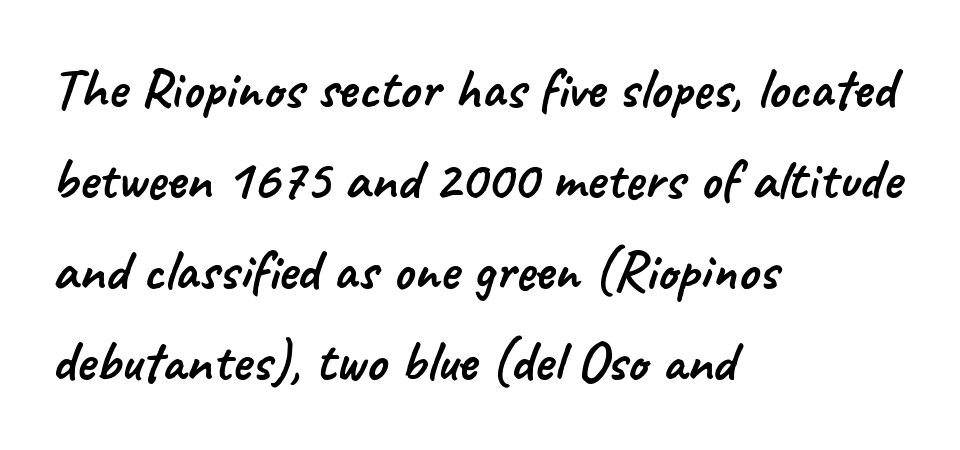
The image shows 58 px sans-serif type; set left-aligned, normal line spacing (1.57x), normal letter spacing, not underlined; low stroke contrast and a small x-height.
